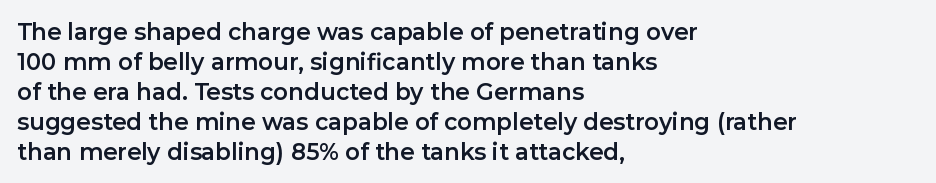
{"italic": "no", "underline": "no", "align": "left", "line_spacing": "normal", "line_spacing_ratio": 1.3, "letter_spacing": "normal", "letter_spacing_em": 0.0, "glyph_px": 23}
